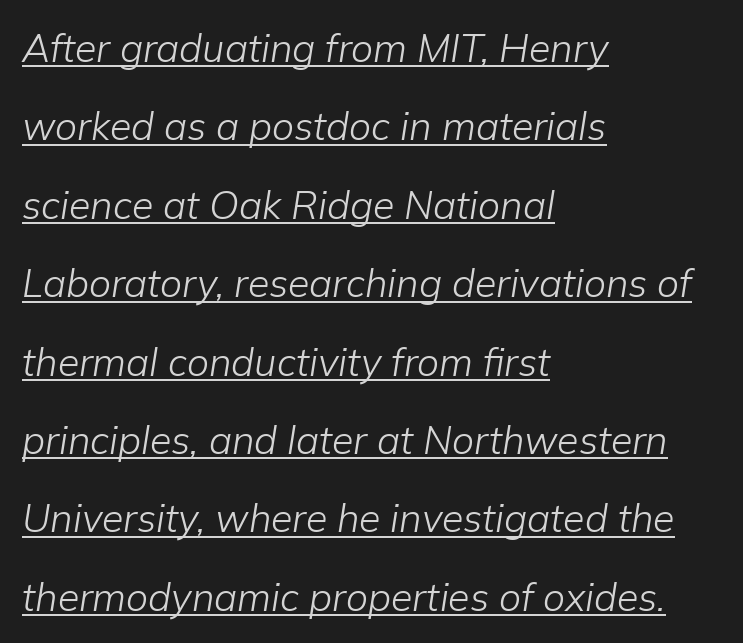
{"italic": "yes", "lean": "right", "slant_degrees": 9, "bold": "no", "weight": "light", "width": "normal", "stroke_contrast": "low", "x_height": "medium", "monospaced": "no", "underline": "yes", "align": "left", "line_spacing": "loose", "line_spacing_ratio": 2.01, "letter_spacing": "normal", "letter_spacing_em": 0.0, "glyph_px": 39}
